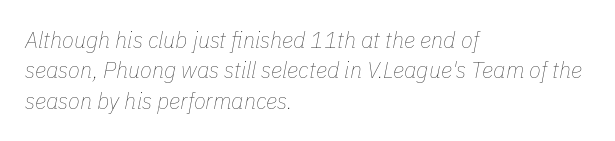
Q: Is the text bold? A: No.
Q: Is the text italic (slanted)? A: Yes, it leans right by about 11 degrees.
Q: Is the text underlined? A: No.
Q: How is the paragraph aligned? A: Left-aligned.
Q: Is the spacing between letters normal or unusually wide? A: Normal.
Q: Is the spacing between lines tight, normal or loose? A: Normal.
